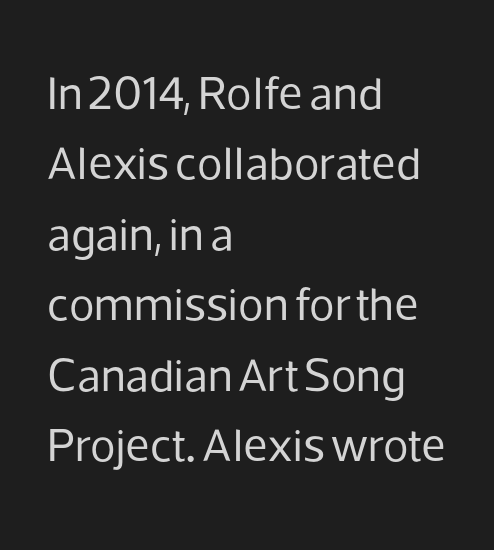
The image shows 47 px regular-weight sans-serif type, upright; set left-aligned, normal line spacing (1.5x), normal letter spacing, not underlined; low stroke contrast and a medium x-height.
